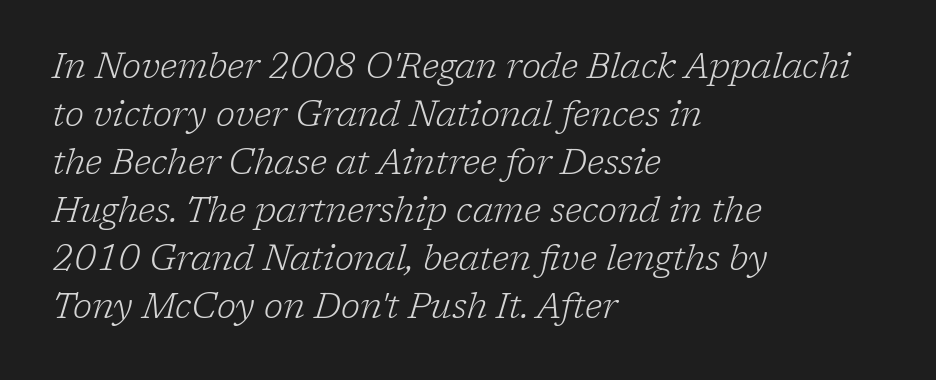
Horizontal bands of white between lines are of average thickness. One-word summary of the alignment: left. Style check: oblique. The baseline area is clear. A typesetter would call this proportional, since set widths differ per character.
